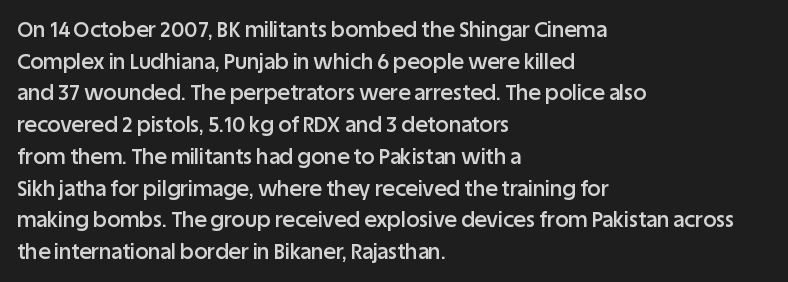
Italic? Not at all — the glyphs are vertical. A typesetter would call this zero additional tracking. The typesetting leans somewhat heavy: a semibold. The string is rendered with underlining switched off. The setting favours the left margin, as ordinary paragraphs usually do.
